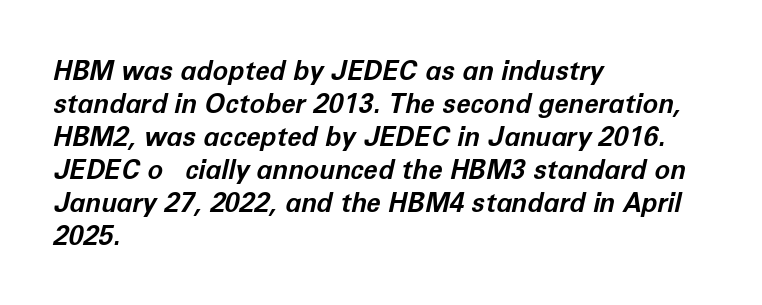
Q: Is the text bold? A: Yes.
Q: Is the text italic (slanted)? A: Yes, it leans right by about 12 degrees.
Q: Is the text underlined? A: No.
Q: How is the paragraph aligned? A: Left-aligned.
Q: Is the spacing between letters normal or unusually wide? A: Normal.
Q: Is the spacing between lines tight, normal or loose? A: Normal.
